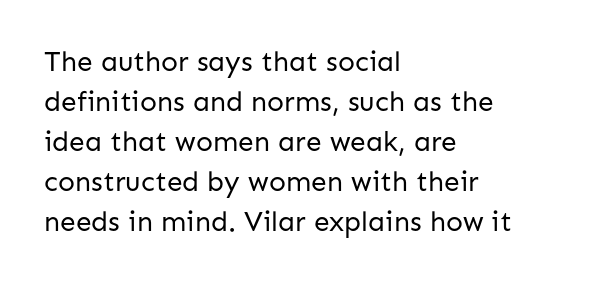
Typographically, this falls in the sans-serif category. Default kerning and tracking; the words read as compact shapes. Do the characters align in a grid? No, the font is proportional. Italic? Not at all — the glyphs are vertical. The cut favours lightness, reaching ordinary text weight at its darkest. Vertical spacing — default.
